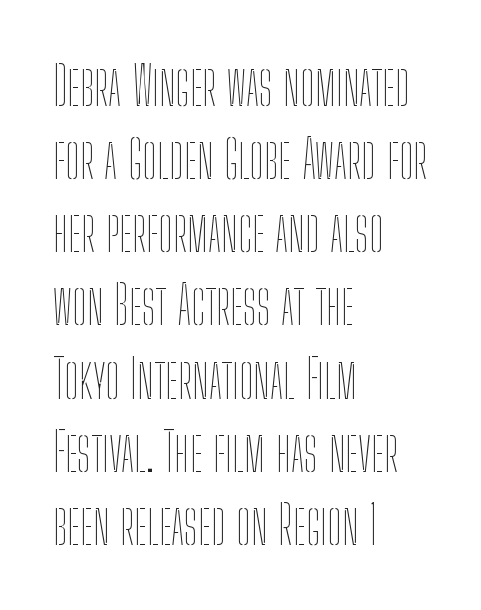
{"italic": "no", "bold": "no", "weight": "thin", "width": "condensed", "stroke_contrast": "low", "x_height": "medium", "monospaced": "no", "underline": "no", "align": "left", "line_spacing": "normal", "line_spacing_ratio": 1.38, "letter_spacing": "normal", "letter_spacing_em": 0.0, "glyph_px": 53}
